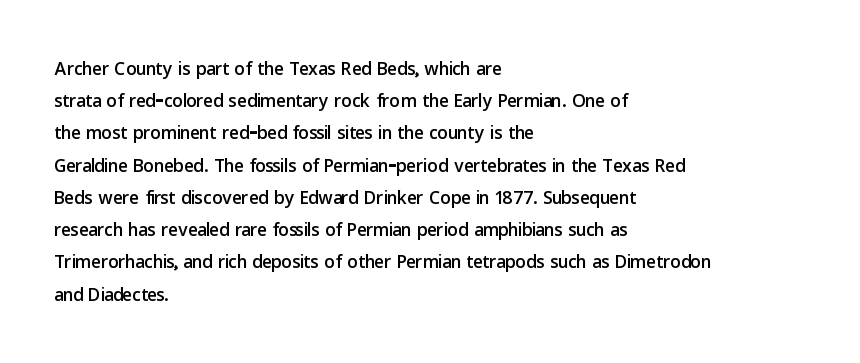
You could call the tracking neutral — neither tight nor loose. Posture: upright roman. Which margin do the lines hug? The left one — the right edge is uneven. Decoration check: the copy has no underline.
